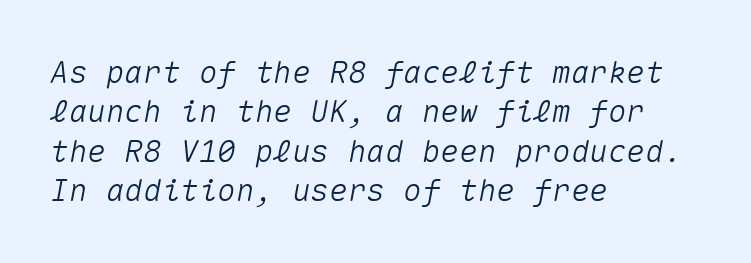
{"italic": "yes", "lean": "right", "slant_degrees": 10, "width": "normal", "stroke_contrast": "medium", "x_height": "medium", "monospaced": "yes", "underline": "no", "align": "left", "line_spacing": "normal", "line_spacing_ratio": 1.27, "letter_spacing": "normal", "letter_spacing_em": 0.0, "glyph_px": 31}
